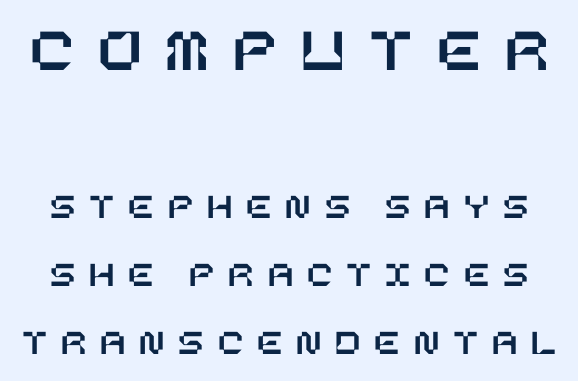
{"italic": "no", "width": "normal", "stroke_contrast": "low", "x_height": "large", "underline": "no", "line_spacing_ratio": 1.85, "letter_spacing": "wide", "letter_spacing_em": 0.38, "larger_block": "first", "size_ratio": 1.73, "glyph_px": 64}
